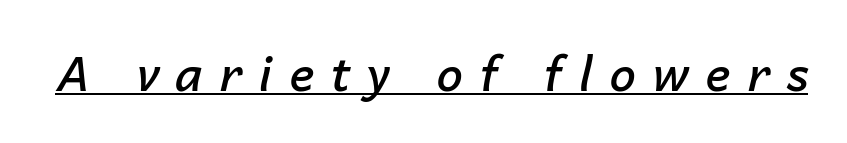
Every letter is mildly thick-stroked: semibold rather than bold. The rendered words wear a rule along their underside. This is oblique type, the kind used for emphasis or titles. Spacing verdict: proportional, widths tailored to each character. This rendering widens character spacing well past its baseline value.
